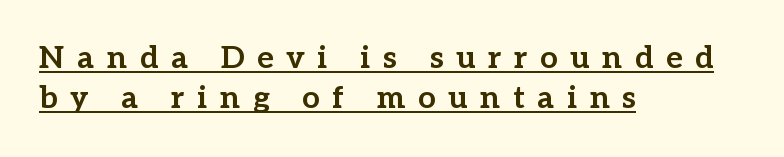
The image shows 31 px bold serif type, upright; set left-aligned, normal line spacing (1.29x), unusually wide letter spacing (+0.41 em), underlined; low stroke contrast and a medium x-height.
